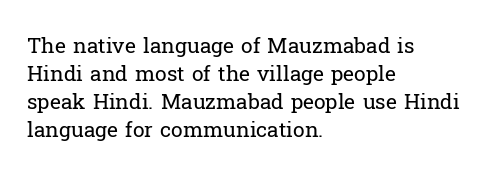
Q: Is the text bold? A: No.
Q: Is the text italic (slanted)? A: No, it is upright.
Q: Is the text underlined? A: No.
Q: How is the paragraph aligned? A: Left-aligned.
Q: Is the spacing between letters normal or unusually wide? A: Normal.
Q: Is the spacing between lines tight, normal or loose? A: Normal.
